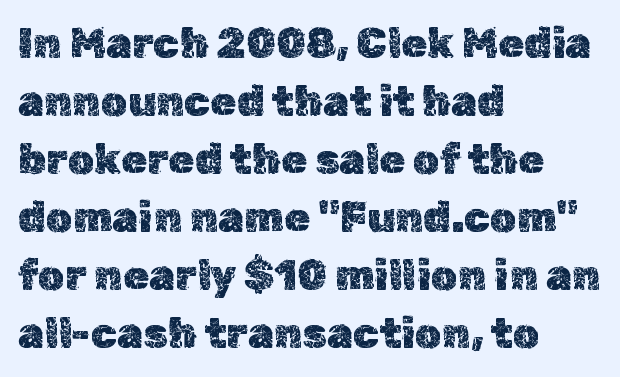
The image shows 42 px text type, upright; set left-aligned, normal line spacing (1.38x), normal letter spacing, not underlined; a medium x-height.
